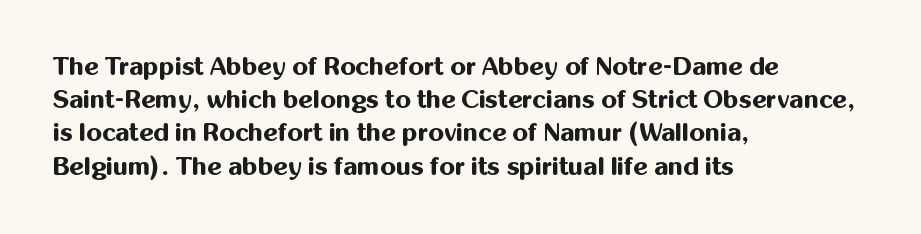
{"italic": "no", "bold": "yes", "underline": "no", "align": "left", "line_spacing": "normal", "line_spacing_ratio": 1.33, "letter_spacing": "normal", "letter_spacing_em": 0.0, "glyph_px": 25}
